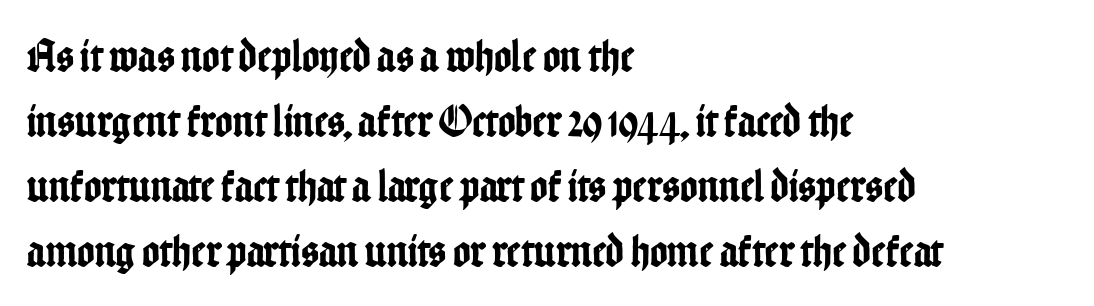
Q: Is the text italic (slanted)? A: No, it is upright.
Q: Is the typeface a serif or a sans-serif typeface? A: Sans-serif.
Q: Is the text underlined? A: No.
Q: How is the paragraph aligned? A: Left-aligned.
Q: Is the spacing between letters normal or unusually wide? A: Normal.
Q: Is the spacing between lines tight, normal or loose? A: Normal.
Q: Width (condensed, normal, or wide)? A: Condensed.
Q: Stroke contrast? A: Low.
Q: x-height? A: Medium.
Q: Monospaced? A: No.
